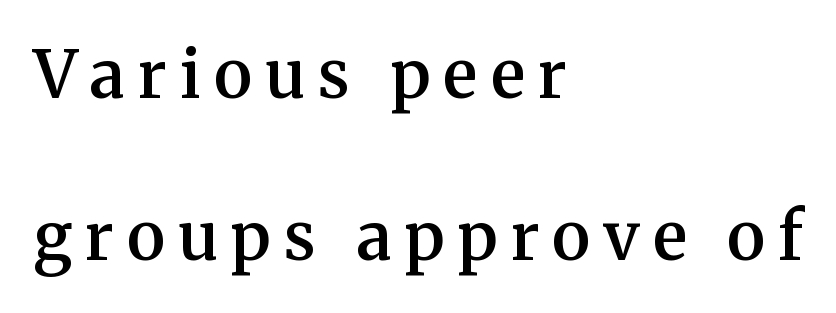
The horizontal fit of the characters is loose and conspicuously gappy. A roman cut, with each character standing at attention. Vertical spacing — loose. Quick note: underline off. Casual observation: everything's shoved over to the left.
